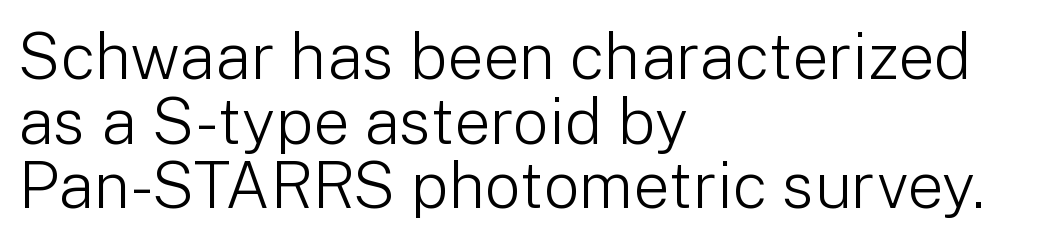
The passage shown is typed in a proportional face where columns would drift. One glance says dense: line gaps are narrower than usual. Where is the straight margin? On the left. How are the letters spaced? Ordinarily, with no added tracking. Ink coverage per letter is moderate at most.
